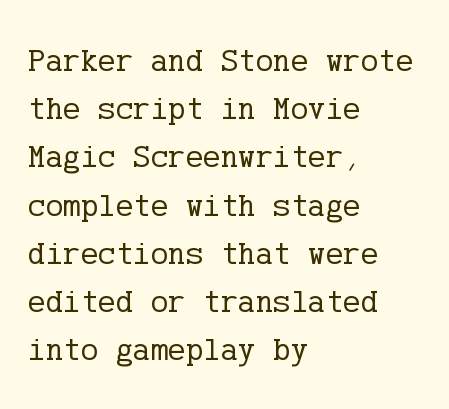
Q: Is the text bold? A: No.
Q: Is the text italic (slanted)? A: No, it is upright.
Q: Is the typeface a serif or a sans-serif typeface? A: Serif.
Q: Is the text underlined? A: No.
Q: How is the paragraph aligned? A: Left-aligned.
Q: Is the spacing between letters normal or unusually wide? A: Normal.
Q: Is the spacing between lines tight, normal or loose? A: Normal.
Q: Width (condensed, normal, or wide)? A: Normal.
Q: Stroke contrast? A: Low.
Q: x-height? A: Medium.
